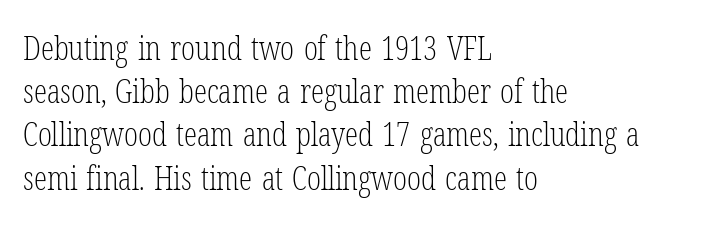
{"serif": "yes", "italic": "no", "bold": "no", "weight": "light", "width": "condensed", "stroke_contrast": "low", "x_height": "medium", "monospaced": "no", "underline": "no", "align": "left", "line_spacing": "normal", "line_spacing_ratio": 1.31, "letter_spacing": "normal", "letter_spacing_em": 0.0, "glyph_px": 33}
